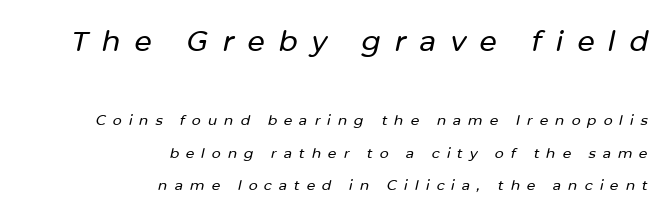
Varying glyph widths throughout — classic text-font behaviour. Compare the two chunks: the upper has the greater cap height. This block would shrink considerably if given ordinary leading; it's expanded now. The specimen omits any rule beneath the text block's lines.
